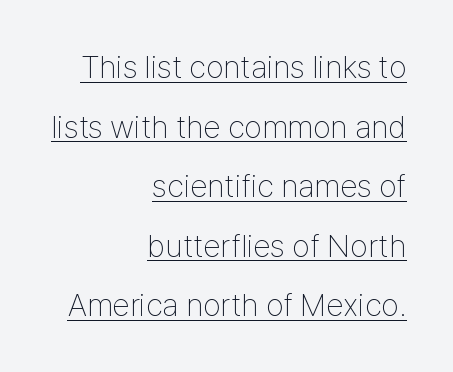
Stroke thickness stays within the range of a standard reading face or lighter. Has an underline been added? It has. Do the letters lean? They stand straight. Serif or sans? Sans — the stroke terminals are bare. Notice how the passage keeps a crisp vertical edge on the right only.
